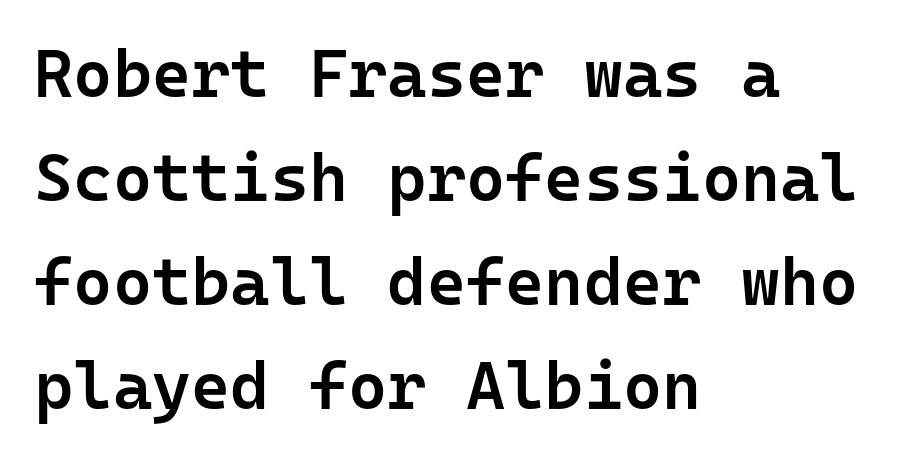
{"serif": "no", "italic": "no", "bold": "semi", "weight": "semibold", "width": "normal", "stroke_contrast": "low", "x_height": "medium", "monospaced": "yes", "underline": "no", "align": "left", "line_spacing": "normal", "line_spacing_ratio": 1.55, "letter_spacing": "normal", "letter_spacing_em": 0.0, "glyph_px": 67}
